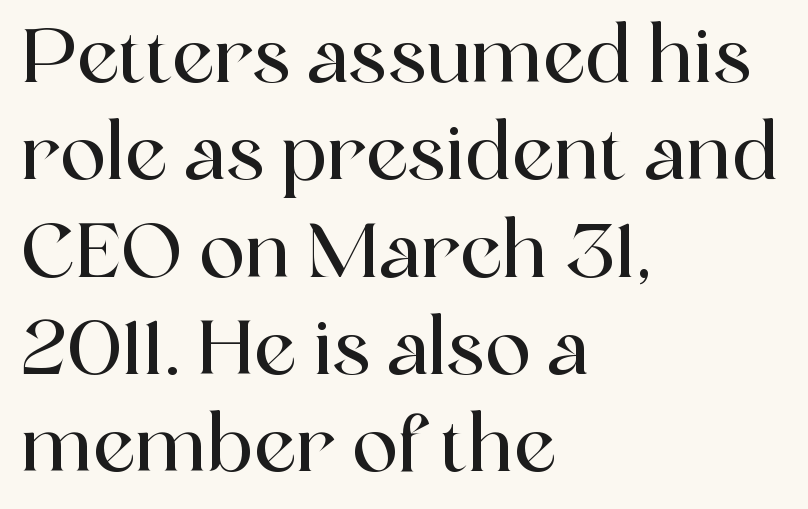
The image shows 76 px serif type, upright; set left-aligned, normal line spacing (1.28x), normal letter spacing, not underlined; a medium x-height.
